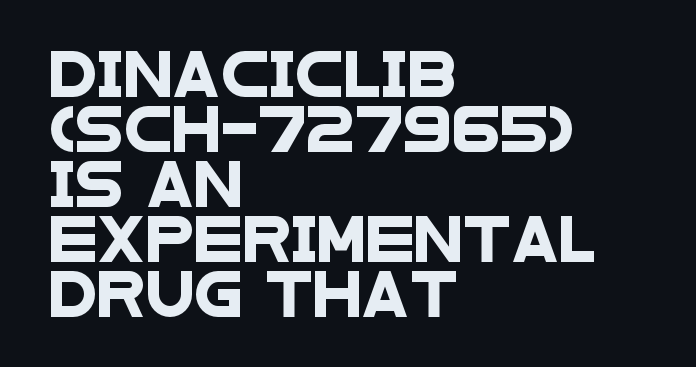
Nobody touched the tracking dial on this one. Words float on clear page, feet unadorned. Reading down the block, your eye returns to a fixed left position each line. The rendering uses a moderate line-height, typical for paragraphs. I'd call this a sans setting — the letters go barefoot.
